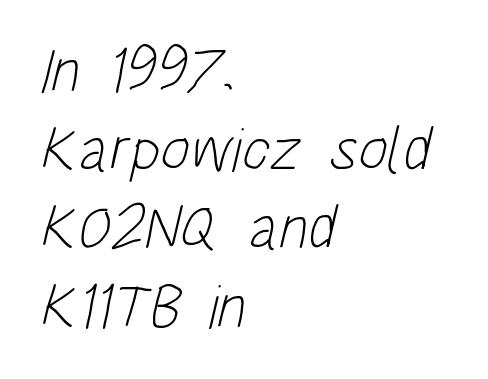
The image shows 63 px light, condensed sans-serif type; set left-aligned, normal line spacing (1.25x), normal letter spacing, not underlined; low stroke contrast and a large x-height.
